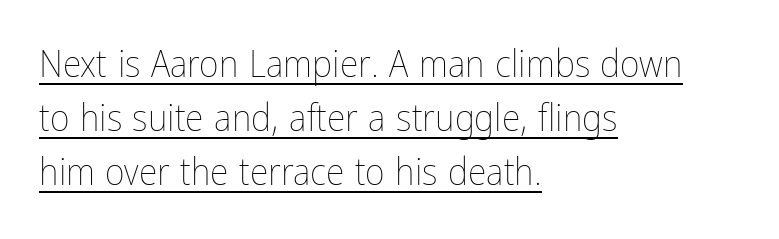
The image shows 38 px thin, condensed type, upright; set left-aligned, normal line spacing (1.42x), normal letter spacing, underlined; low stroke contrast and a medium x-height.
